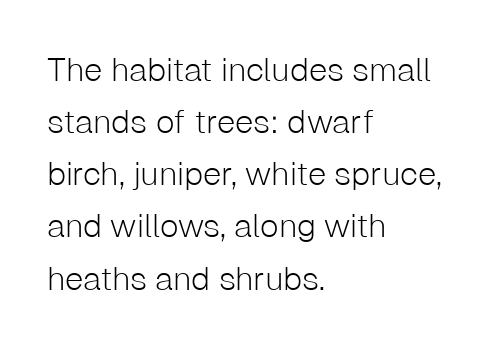
{"serif": "no", "italic": "no", "bold": "no", "weight": "light", "width": "normal", "stroke_contrast": "low", "x_height": "medium", "monospaced": "no", "underline": "no", "align": "left", "line_spacing": "normal", "line_spacing_ratio": 1.58, "letter_spacing": "normal", "letter_spacing_em": 0.0, "glyph_px": 33}
